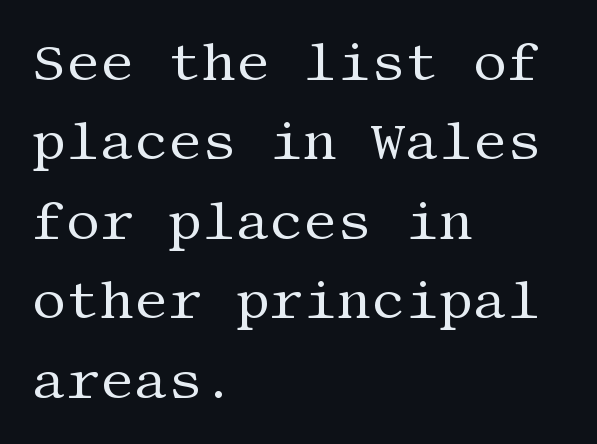
The image shows 53 px regular-weight serif type, upright; set left-aligned, normal line spacing (1.5x), normal letter spacing, not underlined; medium stroke contrast and a large x-height.
